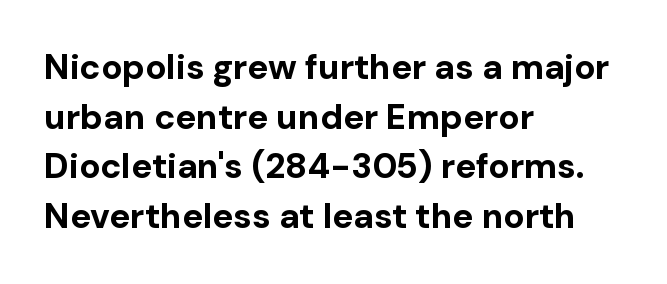
{"serif": "no", "italic": "no", "bold": "yes", "weight": "bold", "width": "normal", "stroke_contrast": "low", "x_height": "medium", "monospaced": "no", "underline": "no", "align": "left", "line_spacing": "normal", "line_spacing_ratio": 1.42, "letter_spacing": "normal", "letter_spacing_em": 0.0, "glyph_px": 35}
